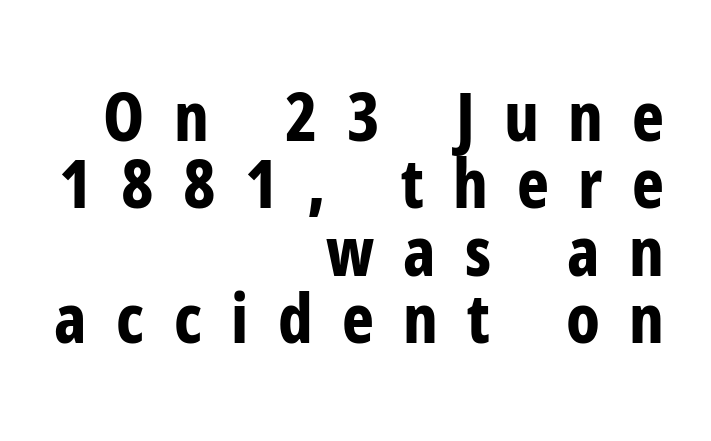
{"serif": "no", "italic": "no", "bold": "yes", "weight": "bold", "width": "condensed", "stroke_contrast": "low", "x_height": "medium", "monospaced": "no", "underline": "no", "align": "right", "line_spacing": "tight", "line_spacing_ratio": 0.99, "letter_spacing": "wide", "letter_spacing_em": 0.43, "glyph_px": 68}
